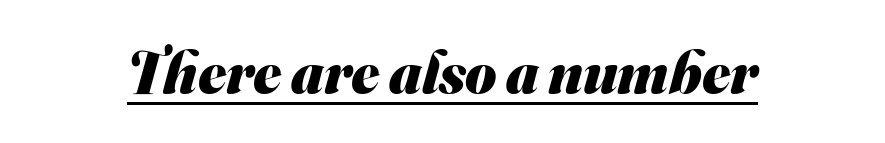
The image shows 60 px heavy sans-serif type; set normal letter spacing, underlined; medium stroke contrast and a small x-height.
